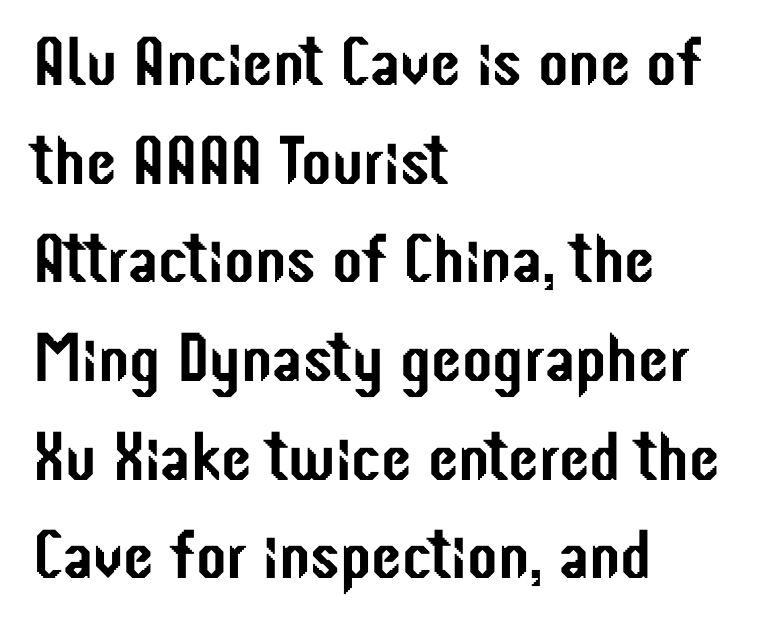
The image shows 69 px condensed sans-serif type, upright; set left-aligned, normal line spacing (1.43x), normal letter spacing, not underlined; low stroke contrast and a medium x-height.
